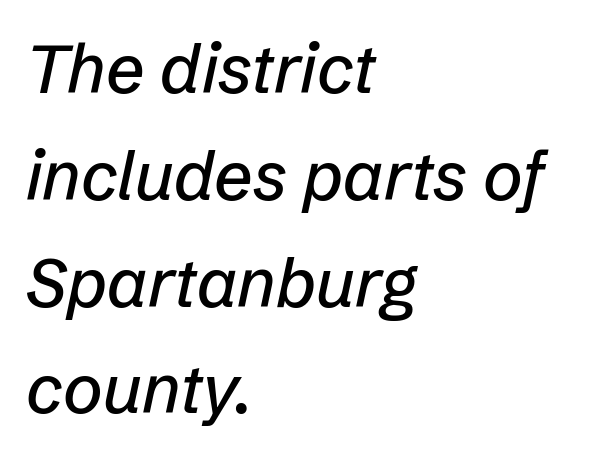
{"italic": "yes", "lean": "right", "slant_degrees": 12, "width": "normal", "stroke_contrast": "low", "x_height": "medium", "monospaced": "no", "underline": "no", "align": "left", "line_spacing": "normal", "line_spacing_ratio": 1.57, "letter_spacing": "normal", "letter_spacing_em": 0.0, "glyph_px": 68}
